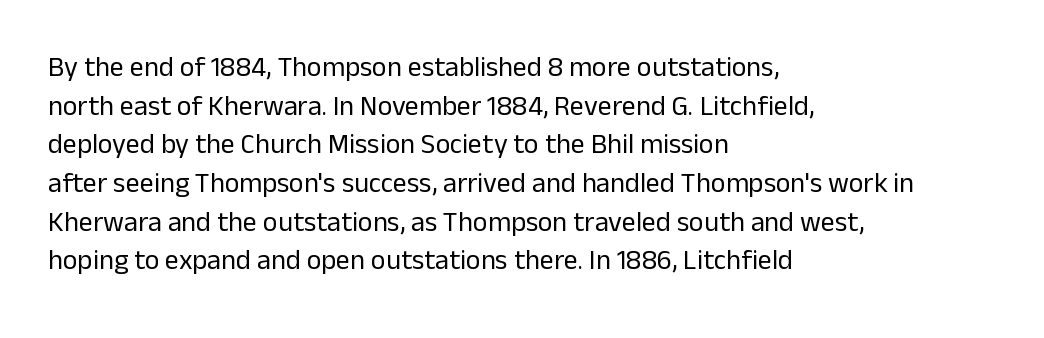
These lines are set flush left with a ragged right edge. Varying glyph widths throughout — classic text-font behaviour. Is this a sans? Yes — the strokes have no serifs. Bare-footed words on every line. Rows of type keep a routine distance in the vertical direction.
